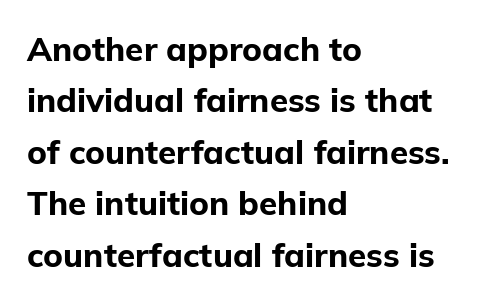
The specimen reads as upright at a glance. You can tell from the bare stems that sans-serif type was used. Successive baselines arrive at the customary interval. Words float on clear page, feet unadorned.
